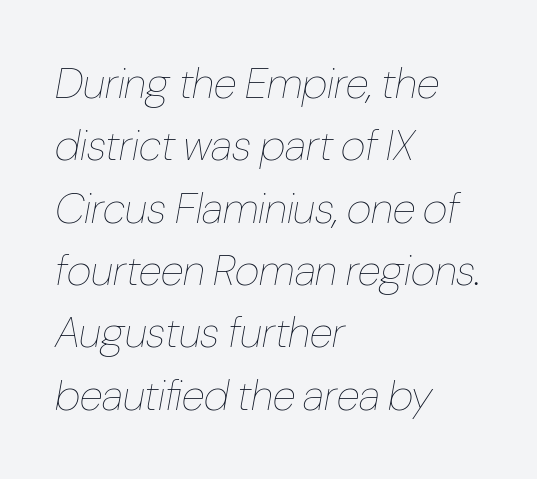
{"italic": "yes", "lean": "right", "slant_degrees": 10, "bold": "no", "weight": "thin", "width": "condensed", "stroke_contrast": "low", "x_height": "medium", "monospaced": "no", "underline": "no", "align": "left", "line_spacing": "normal", "line_spacing_ratio": 1.45, "letter_spacing": "normal", "letter_spacing_em": 0.0, "glyph_px": 43}
